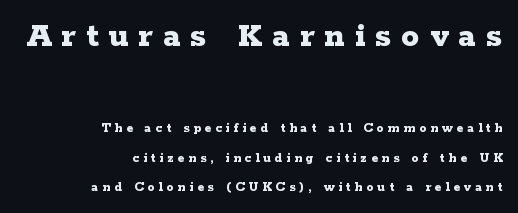
Q: Is the text bold? A: Yes.
Q: Is the text italic (slanted)? A: No, it is upright.
Q: Is the typeface a serif or a sans-serif typeface? A: Serif.
Q: Is the text underlined? A: No.
Q: How is the paragraph aligned? A: Right-aligned.
Q: Is the spacing between letters normal or unusually wide? A: Unusually wide.
Q: Is the spacing between lines tight, normal or loose? A: Loose.
Q: Which block of text is set in a larger size, the first (top) or the second (bottom)? A: The first (top) one.
Q: Width (condensed, normal, or wide)? A: Wide.
Q: Stroke contrast? A: Low.
Q: x-height? A: Medium.
Q: Monospaced? A: No.
